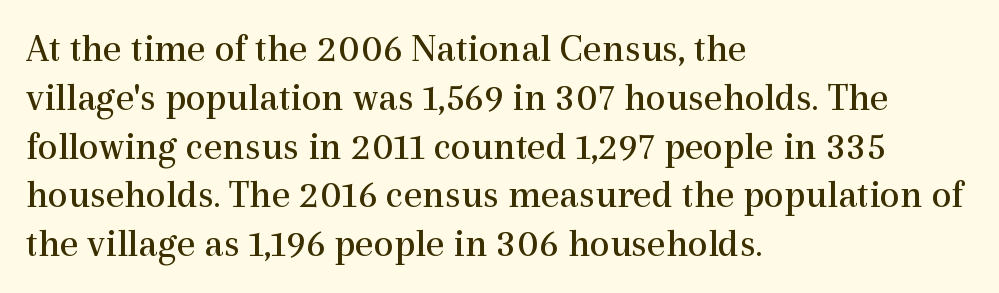
Q: Is the text bold? A: No.
Q: Is the text italic (slanted)? A: No, it is upright.
Q: Is the typeface a serif or a sans-serif typeface? A: Serif.
Q: Is the text underlined? A: No.
Q: How is the paragraph aligned? A: Left-aligned.
Q: Is the spacing between letters normal or unusually wide? A: Normal.
Q: Width (condensed, normal, or wide)? A: Normal.
Q: x-height? A: Medium.
Q: Monospaced? A: No.
